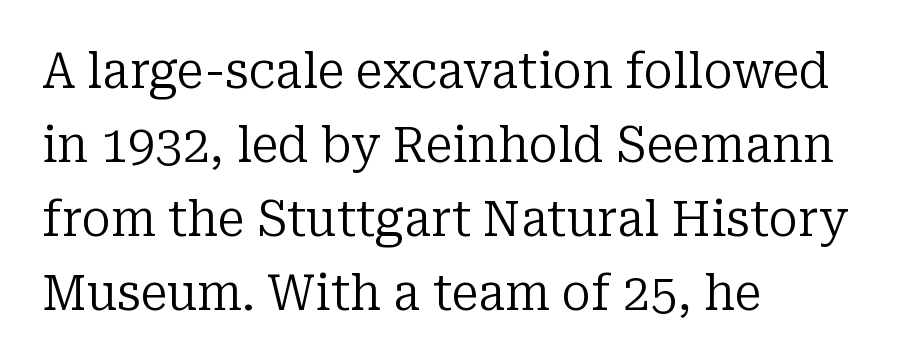
Q: Is the text bold? A: No.
Q: Is the text italic (slanted)? A: No, it is upright.
Q: Is the typeface a serif or a sans-serif typeface? A: Serif.
Q: Is the text underlined? A: No.
Q: How is the paragraph aligned? A: Left-aligned.
Q: Is the spacing between letters normal or unusually wide? A: Normal.
Q: Is the spacing between lines tight, normal or loose? A: Normal.
Q: Width (condensed, normal, or wide)? A: Normal.
Q: Stroke contrast? A: Low.
Q: x-height? A: Medium.
Q: Monospaced? A: No.
